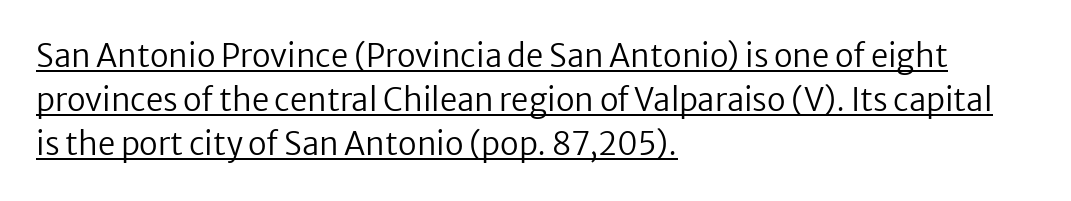
{"serif": "no", "italic": "no", "bold": "no", "weight": "regular", "width": "normal", "stroke_contrast": "low", "x_height": "medium", "monospaced": "no", "underline": "yes", "align": "left", "line_spacing": "normal", "line_spacing_ratio": 1.42, "letter_spacing": "normal", "letter_spacing_em": 0.0, "glyph_px": 31}
